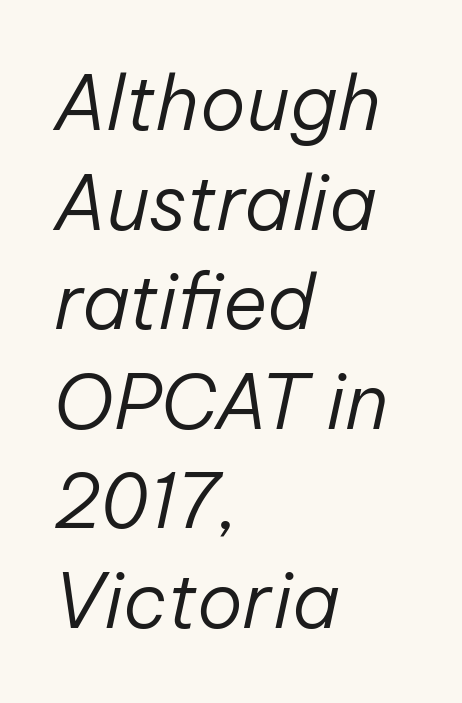
{"italic": "yes", "lean": "right", "slant_degrees": 12, "bold": "no", "weight": "regular", "width": "normal", "stroke_contrast": "low", "x_height": "medium", "monospaced": "no", "underline": "no", "align": "left", "line_spacing": "normal", "line_spacing_ratio": 1.31, "letter_spacing": "normal", "letter_spacing_em": 0.0, "glyph_px": 76}
